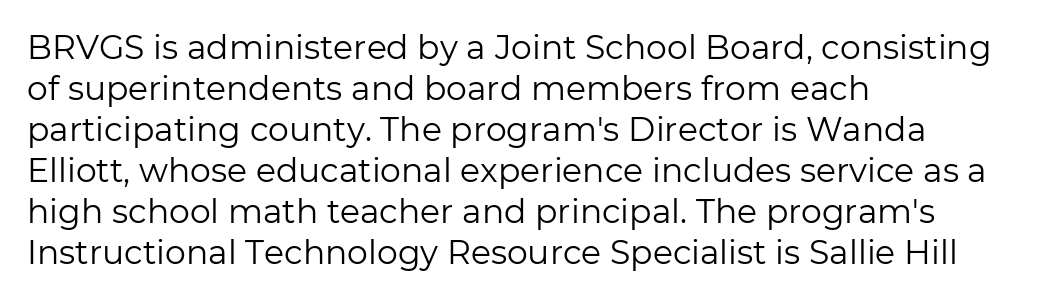
The image shows 33 px regular-weight sans-serif type, upright; set left-aligned, line spacing 1.24x, normal letter spacing, not underlined; low stroke contrast and a medium x-height.
